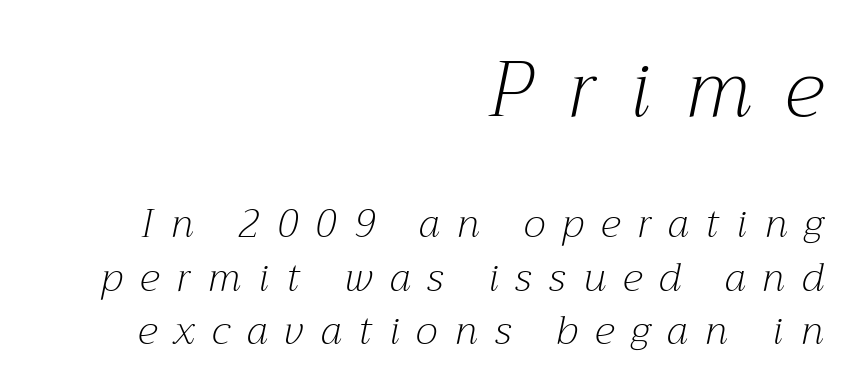
{"serif": "yes", "italic": "yes", "lean": "right", "slant_degrees": 12, "bold": "no", "weight": "light", "width": "normal", "stroke_contrast": "medium", "x_height": "medium", "monospaced": "no", "underline": "no", "align": "right", "line_spacing": "normal", "line_spacing_ratio": 1.36, "letter_spacing": "wide", "letter_spacing_em": 0.45, "larger_block": "first", "size_ratio": 2.0, "glyph_px": 78}
